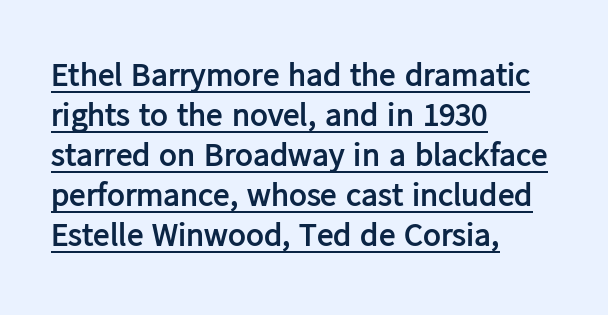
{"serif": "no", "italic": "no", "bold": "yes", "weight": "semibold", "width": "normal", "stroke_contrast": "low", "x_height": "medium", "monospaced": "no", "underline": "yes", "align": "left", "line_spacing_ratio": 1.21, "letter_spacing": "normal", "letter_spacing_em": 0.0, "glyph_px": 33}
